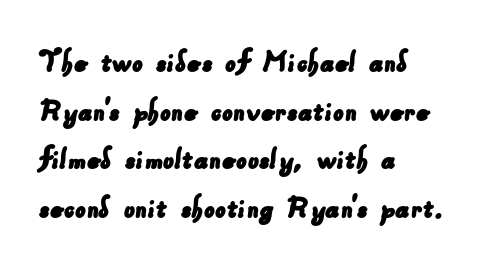
A sans-serif font was chosen for this passage. A bare baseline throughout the passage. Tracking here is standard; glyphs follow each other at the usual distance. Compared with typical paragraphs, the rows here are spaced about the same.
